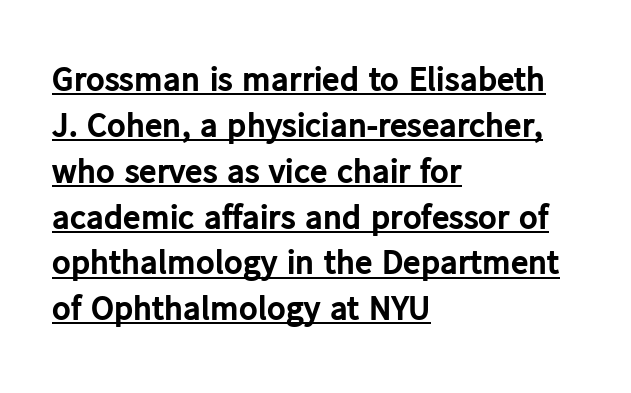
The image shows 35 px bold sans-serif type, upright; set left-aligned, normal line spacing (1.31x), normal letter spacing, underlined; low stroke contrast and a medium x-height.
